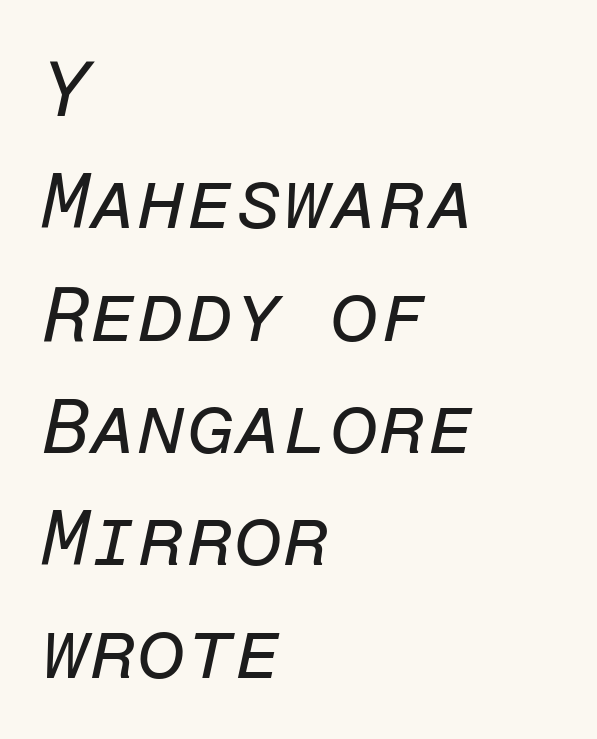
Students, observe: this is what conventionally led text looks like. Here the designer chose a console-style face with uniform glyph widths. The horizontal fit of the characters is conventional and even. Nothing heavy about these letters — not bold at all.
